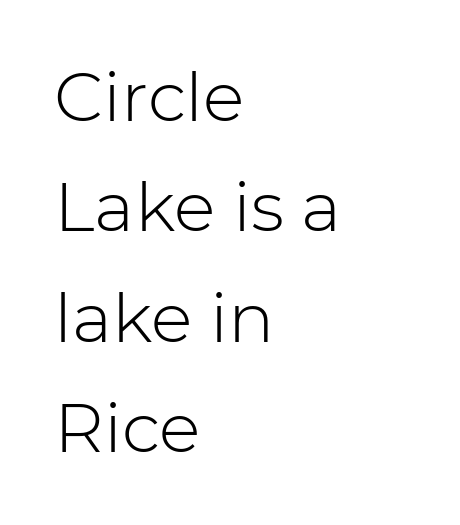
The image shows 69 px light sans-serif type, upright; set left-aligned, normal line spacing (1.6x), normal letter spacing, not underlined; low stroke contrast and a medium x-height.
